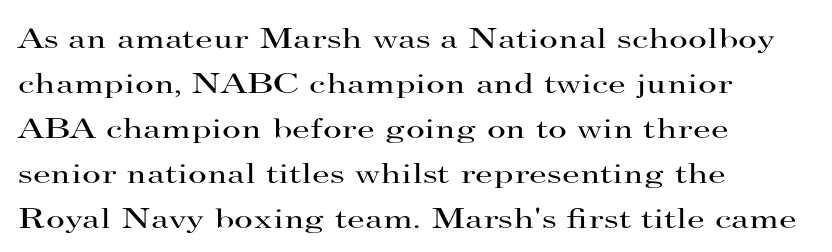
The image shows 29 px regular-weight, wide serif type, upright; set left-aligned, normal line spacing (1.55x), normal letter spacing, not underlined; high stroke contrast and a small x-height.
